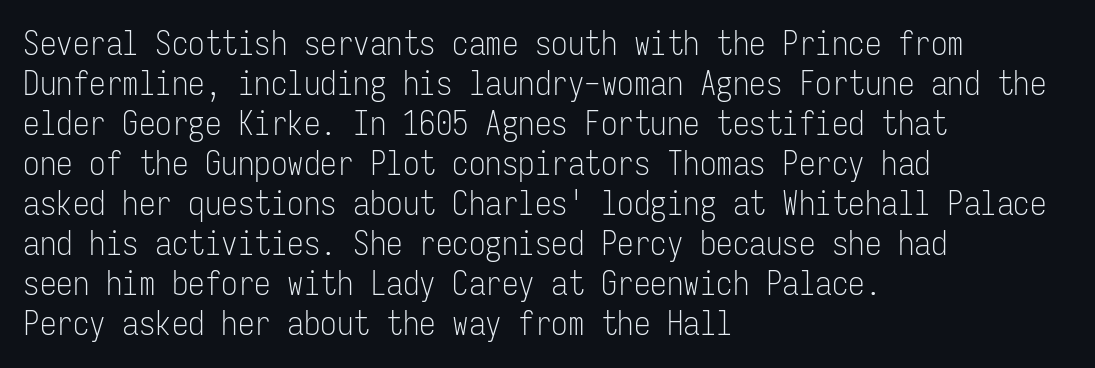
Q: Is the text bold? A: No.
Q: Is the text italic (slanted)? A: No, it is upright.
Q: Is the typeface a serif or a sans-serif typeface? A: Sans-serif.
Q: Is the text underlined? A: No.
Q: How is the paragraph aligned? A: Left-aligned.
Q: Is the spacing between letters normal or unusually wide? A: Normal.
Q: Width (condensed, normal, or wide)? A: Condensed.
Q: Stroke contrast? A: Low.
Q: x-height? A: Medium.
Q: Monospaced? A: Yes.
